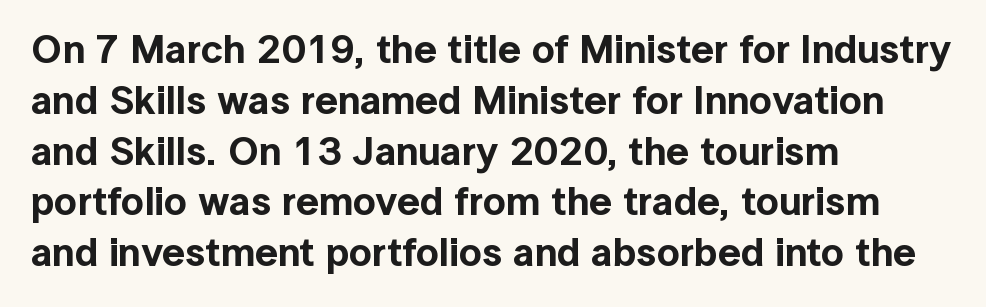
Glyph-to-glyph distance matches everyday printed text. The vertical gap from one line to the next is medium. Horizontal alignment here is leftward, the default for most running prose. Note the varied advance widths — an 'i' is clearly narrower than an 'm'. Unlike italic type, these characters show no tilt at all.
